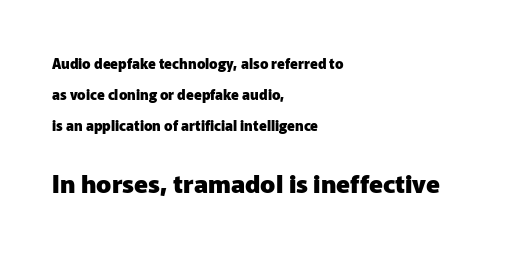
The image shows 25 px bold type, upright; set left-aligned, loose line spacing (2.2x), normal letter spacing, not underlined; the second (bottom) block is 1.79x larger.
